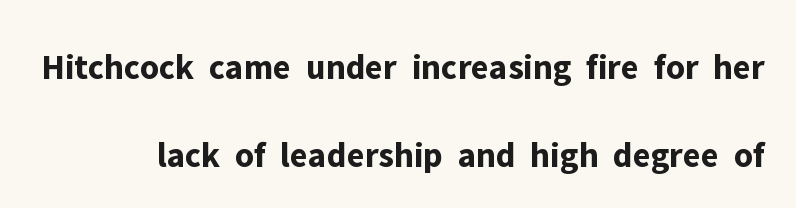
Standard letterfit; no display-style spreading of the glyphs. The characters look thick and weighty, a clear bold. Anything drawn beneath the words? Only blank space. The typeface chosen for these lines omits serifs. Note the varied advance widths — an 'i' is clearly narrower than an 'm'. If you measured baseline to baseline, you'd find a long distance.
